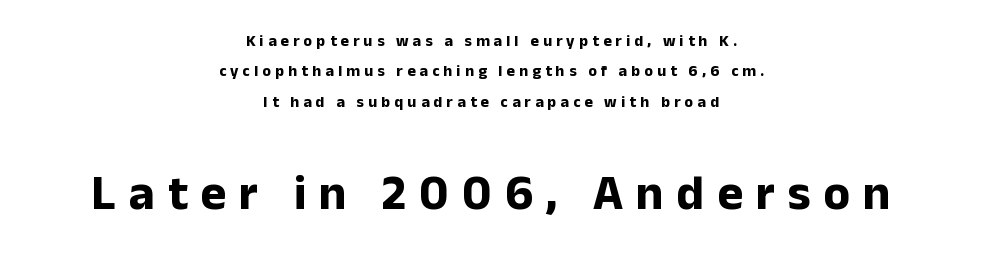
Q: Is the text bold? A: Yes.
Q: Is the text italic (slanted)? A: No, it is upright.
Q: Is the typeface a serif or a sans-serif typeface? A: Sans-serif.
Q: Is the text underlined? A: No.
Q: How is the paragraph aligned? A: Centered.
Q: Is the spacing between letters normal or unusually wide? A: Unusually wide.
Q: Is the spacing between lines tight, normal or loose? A: Loose.
Q: Which block of text is set in a larger size, the first (top) or the second (bottom)? A: The second (bottom) one.
Q: Width (condensed, normal, or wide)? A: Normal.
Q: Stroke contrast? A: Low.
Q: x-height? A: Medium.
Q: Monospaced? A: No.
